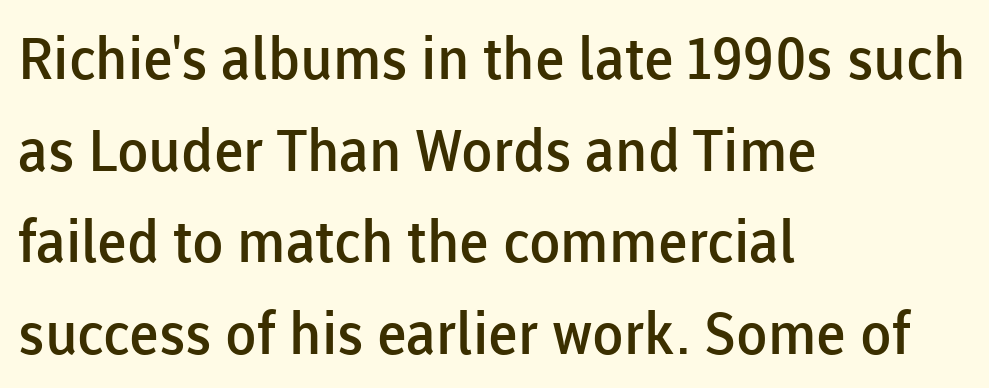
The image shows 58 px semibold sans-serif type, upright; set left-aligned, normal line spacing (1.58x), normal letter spacing, not underlined; low stroke contrast and a medium x-height.
